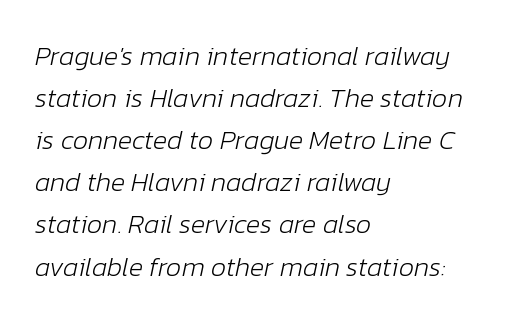
Characters are canted at an angle relative to the baseline's perpendicular. Caption: face not bold, strokes unweighted. Visually the block forms a straight wall on the left and a jagged coastline on the right. Each row of text sits above clean, open space. The gaps between neighbouring characters are ordinary and unremarkable. The designer left line spacing at the default.
